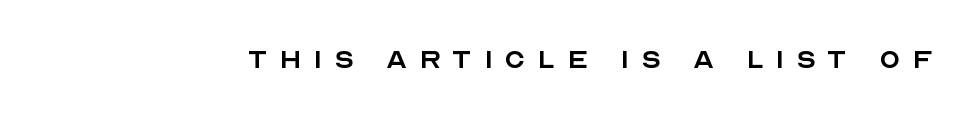
The image shows 34 px regular-weight sans-serif type, upright; set unusually wide letter spacing (+0.35 em), not underlined; a large x-height.
